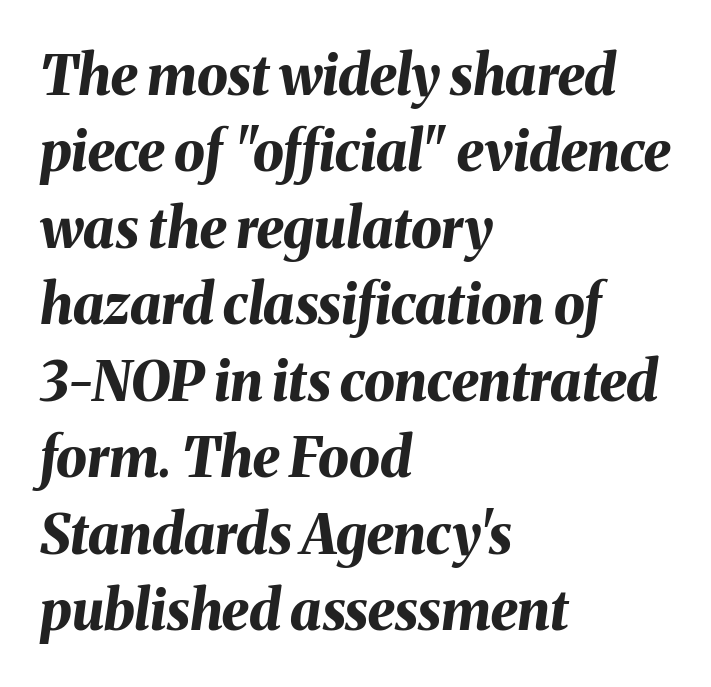
Q: Is the text bold? A: Yes.
Q: Is the text italic (slanted)? A: Yes, it leans right by about 8 degrees.
Q: Is the text underlined? A: No.
Q: How is the paragraph aligned? A: Left-aligned.
Q: Is the spacing between letters normal or unusually wide? A: Normal.
Q: Is the spacing between lines tight, normal or loose? A: Normal.
Q: Width (condensed, normal, or wide)? A: Normal.
Q: Stroke contrast? A: Medium.
Q: x-height? A: Medium.
Q: Monospaced? A: No.
